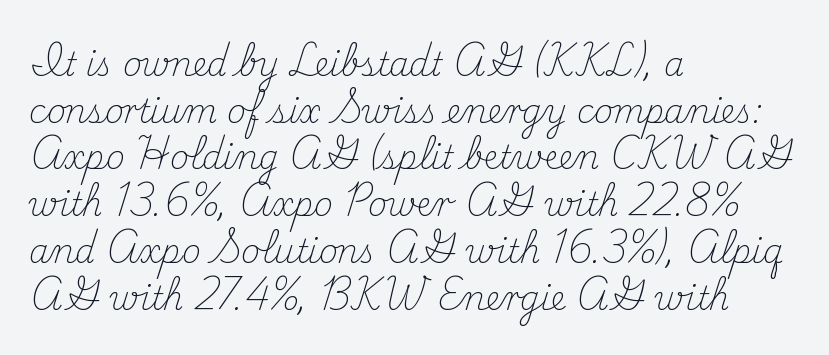
The face looks like a standard text weight, possibly lighter. The letters advance in unequal steps, a hallmark of proportional type. Line beginnings align vertically; line endings do not. Glyph-to-glyph distance matches everyday printed text. The passage shown is not underscored anywhere.
